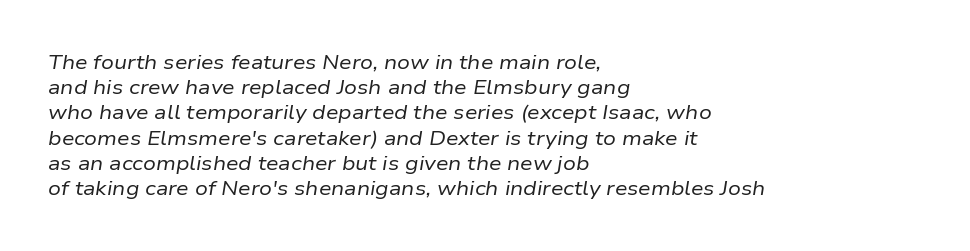
The image shows 20 px text type, italic (leaning right); set left-aligned, normal line spacing (1.26x), normal letter spacing, not underlined.
